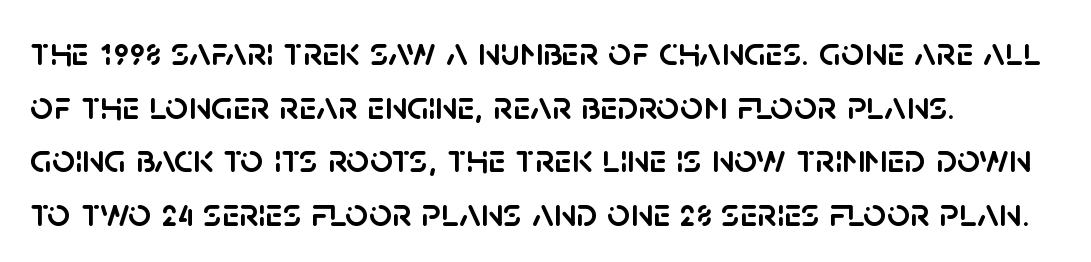
The lines in this sample share a left origin and differ only in where they stop. The space directly below the letters is spotless. Is this a sans? Yes — the strokes have no serifs. Between one letter and the next there's only the usual sliver of space. Posture: straight, roman, zero tilt. Honestly, the row spacing looks completely unremarkable.
